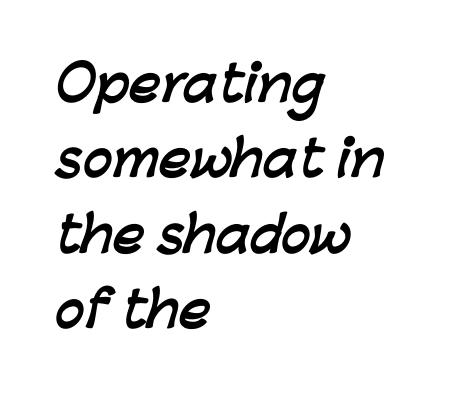
The image shows 49 px semibold sans-serif type; set left-aligned, normal line spacing (1.54x), normal letter spacing, not underlined; low stroke contrast and a medium x-height.
